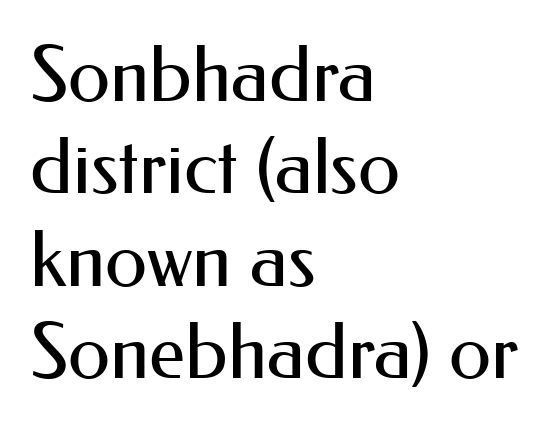
Honestly, the letter spacing is just normal — you wouldn't notice it. No italicization has been applied; the sample stays upright. Letters rest on an invisible, unmarked baseline. These lines are rendered in a variable-pitch font.
